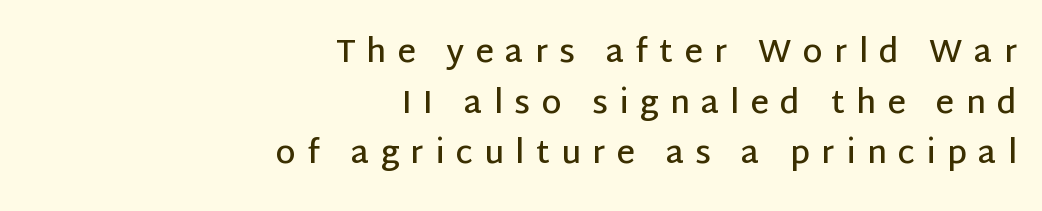
The image shows 32 px semibold sans-serif type, upright; set right-aligned, normal line spacing (1.58x), unusually wide letter spacing (+0.35 em), not underlined; low stroke contrast and a large x-height.
